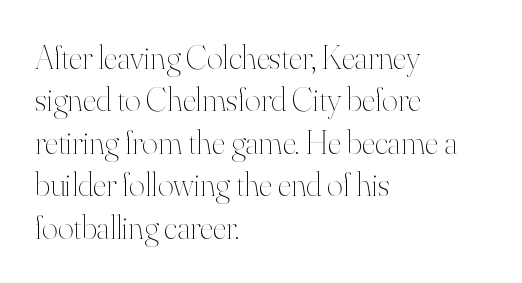
Q: Is the text bold? A: No.
Q: Is the text italic (slanted)? A: No, it is upright.
Q: Is the text underlined? A: No.
Q: How is the paragraph aligned? A: Left-aligned.
Q: Is the spacing between letters normal or unusually wide? A: Normal.
Q: Is the spacing between lines tight, normal or loose? A: Normal.
Q: Width (condensed, normal, or wide)? A: Normal.
Q: Stroke contrast? A: High.
Q: x-height? A: Small.
Q: Monospaced? A: No.
